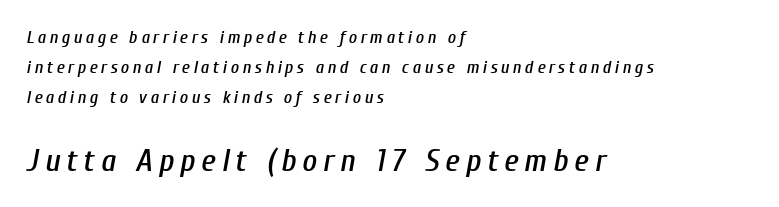
The image shows 32 px condensed type, italic (leaning right); set left-aligned, normal line spacing (1.68x), not underlined; the second (bottom) block is 1.78x larger; low stroke contrast and a medium x-height.
